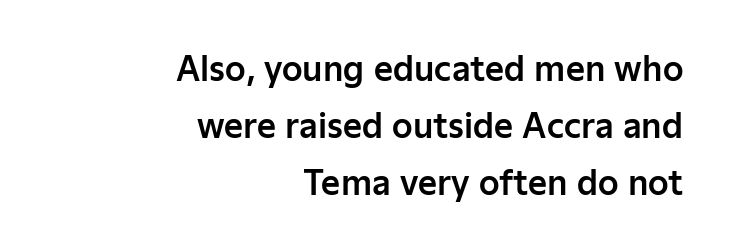
Characters follow at the spacing the type designer built in. The lettering stays uniformly vertical, giving the passage a roman look. These lines are rendered in a variable-pitch font. Grotesque or geometric, the face here clearly has no serifs. This rendering uses right alignment, leaving the left contour irregular.
